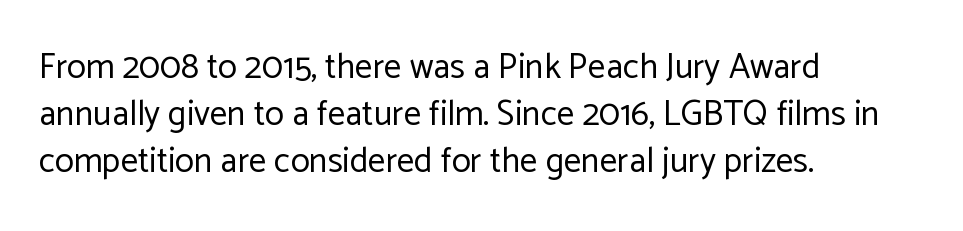
The image shows 35 px regular-weight sans-serif type, upright; set left-aligned, normal line spacing (1.35x), normal letter spacing, not underlined; low stroke contrast and a medium x-height.
